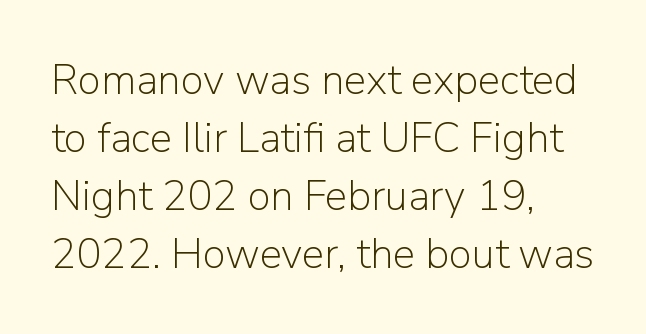
{"serif": "no", "italic": "no", "bold": "no", "weight": "light", "width": "normal", "stroke_contrast": "low", "x_height": "medium", "monospaced": "no", "underline": "no", "align": "left", "line_spacing": "normal", "line_spacing_ratio": 1.38, "letter_spacing": "normal", "letter_spacing_em": 0.0, "glyph_px": 42}
